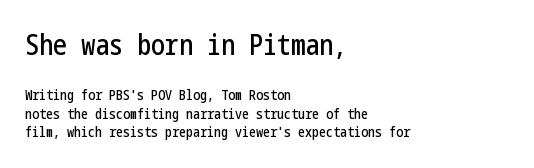
The image shows 28 px condensed sans-serif type, upright; set left-aligned, normal line spacing (1.34x), normal letter spacing, not underlined; the first (top) block is 2.0x larger; low stroke contrast and a medium x-height.
